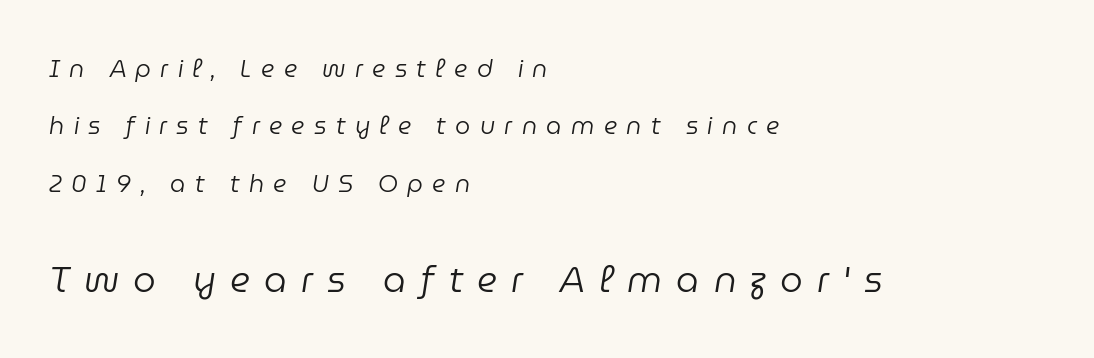
The image shows 36 px regular-weight type, italic (leaning right); set left-aligned, loose line spacing (2.39x), unusually wide letter spacing (+0.39 em), not underlined; the second (bottom) block is 1.5x larger; low stroke contrast and a medium x-height.
